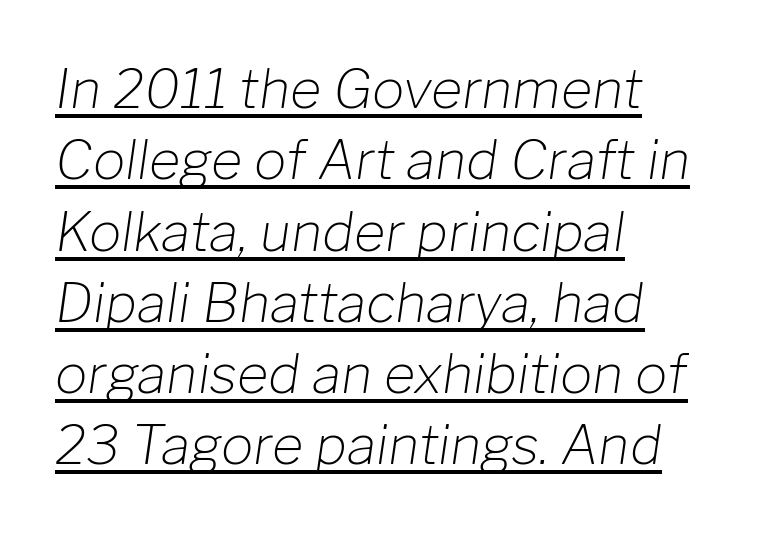
What stands out about the letter spacing? Nothing — it is the standard amount. Caption: multi-line text, flush left, ragged right. Vertically, the passage feels balanced, rows spaced as you'd expect. Proportional: the letters do not fall into vertical columns.
